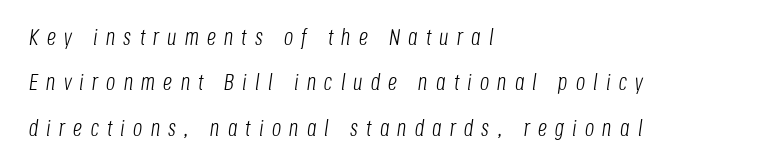
The image shows 23 px text type, italic (leaning right); set left-aligned, loose line spacing (1.97x), unusually wide letter spacing (+0.35 em), not underlined.
